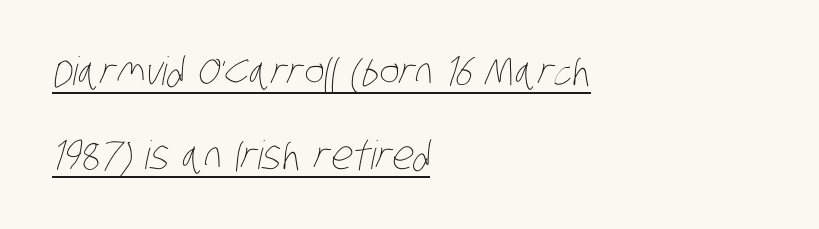
The image shows 39 px thin, condensed type; set left-aligned, loose line spacing (2.16x), normal letter spacing, underlined; low stroke contrast and a large x-height.
